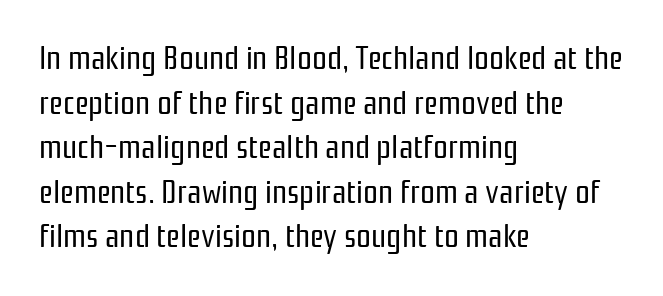
The image shows 33 px regular-weight, condensed sans-serif type, upright; set left-aligned, normal line spacing (1.35x), normal letter spacing, not underlined; low stroke contrast and a medium x-height.
